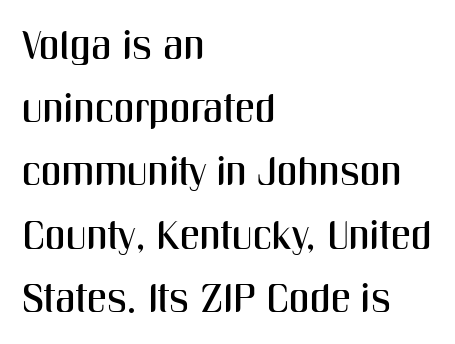
{"serif": "no", "italic": "no", "width": "condensed", "stroke_contrast": "medium", "x_height": "medium", "monospaced": "no", "underline": "no", "align": "left", "line_spacing": "normal", "line_spacing_ratio": 1.58, "letter_spacing": "normal", "letter_spacing_em": 0.0, "glyph_px": 40}
